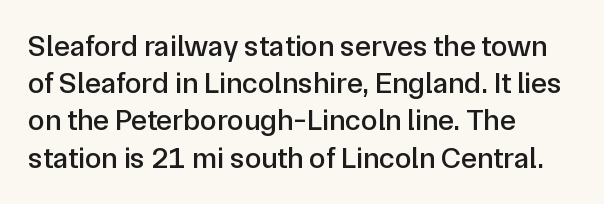
The image shows 30 px sans-serif type, upright; set left-aligned, line spacing 1.24x, normal letter spacing, not underlined; low stroke contrast and a medium x-height.
